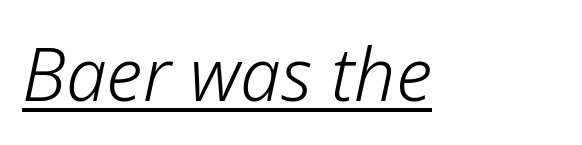
Q: Is the text bold? A: No.
Q: Is the text italic (slanted)? A: Yes, it leans right by about 12 degrees.
Q: Is the text underlined? A: Yes.
Q: Is the spacing between letters normal or unusually wide? A: Normal.
Q: Width (condensed, normal, or wide)? A: Normal.
Q: Stroke contrast? A: Low.
Q: x-height? A: Medium.
Q: Monospaced? A: No.
